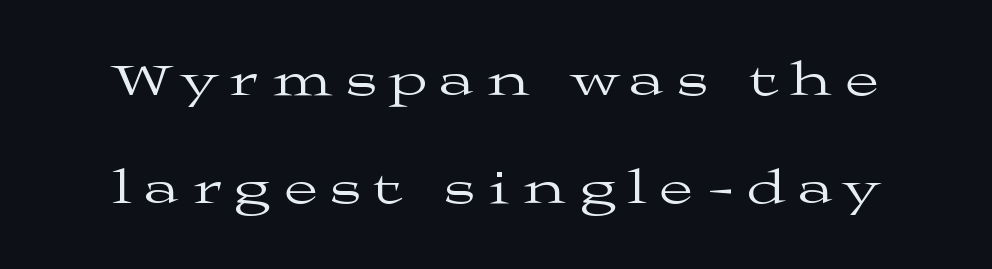
Students, observe: this is what heavily led, spacious text looks like. The face used here is proportionally spaced, like ordinary book or web type. Is this a heavy cut? Hardly; it is regular or lighter. Bare-footed words on every line. In terms of posture, this sample is upright.
